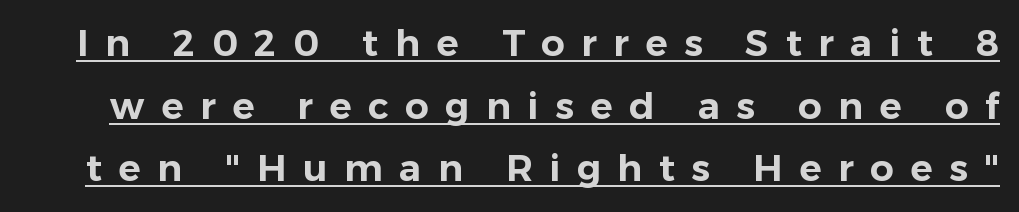
How are the letters spaced? Widely, with obvious added tracking. This rendering employs a face without finishing strokes, i.e., a sans-serif. The letters advance in unequal steps, a hallmark of proportional type. This rendering features underlined lettering.
